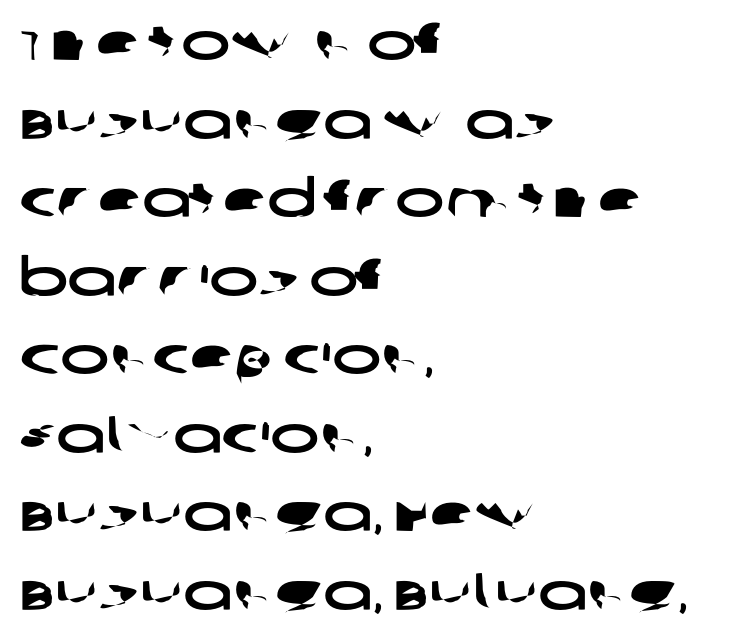
{"serif": "no", "width": "wide", "stroke_contrast": "low", "x_height": "large", "monospaced": "no", "underline": "no", "align": "left", "line_spacing": "normal", "line_spacing_ratio": 1.51, "letter_spacing": "normal", "letter_spacing_em": 0.0, "glyph_px": 52}
